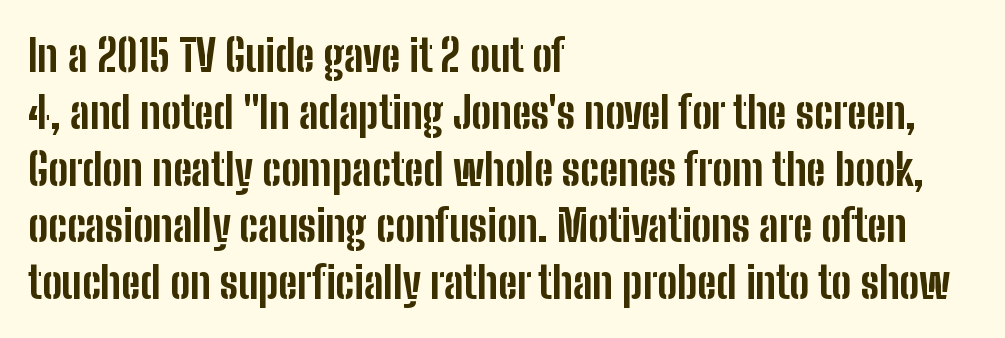
{"serif": "no", "italic": "no", "bold": "yes", "weight": "bold", "width": "condensed", "stroke_contrast": "low", "x_height": "medium", "monospaced": "no", "underline": "no", "align": "left", "line_spacing": "normal", "line_spacing_ratio": 1.29, "letter_spacing": "normal", "letter_spacing_em": 0.0, "glyph_px": 44}
